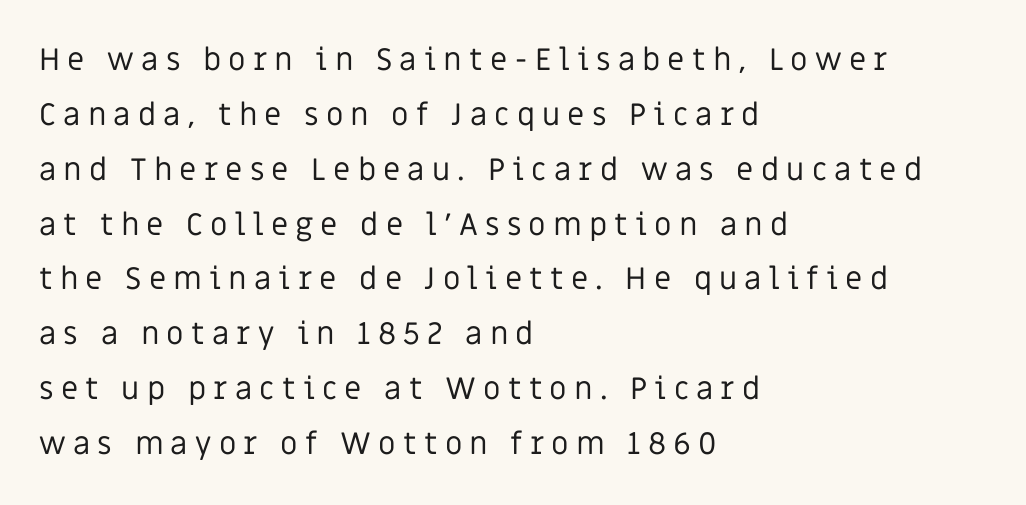
Q: Is the text bold? A: No.
Q: Is the text italic (slanted)? A: No, it is upright.
Q: Is the typeface a serif or a sans-serif typeface? A: Sans-serif.
Q: Is the text underlined? A: No.
Q: How is the paragraph aligned? A: Left-aligned.
Q: Is the spacing between letters normal or unusually wide? A: Unusually wide.
Q: Width (condensed, normal, or wide)? A: Normal.
Q: Stroke contrast? A: Low.
Q: x-height? A: Large.
Q: Monospaced? A: No.
